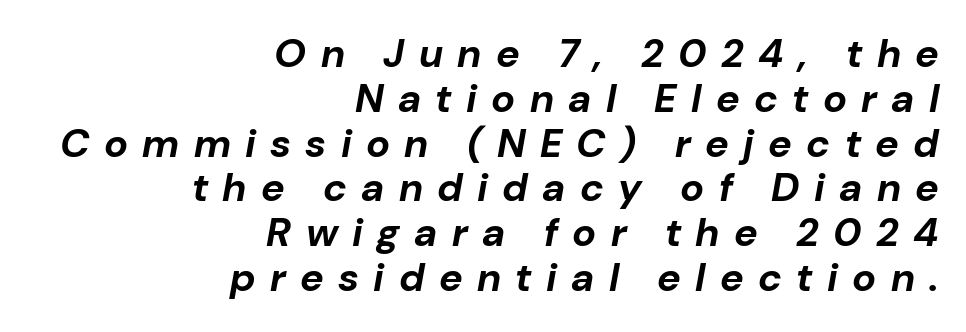
Would a proofreader flag this as italicized? Yes. If you drew a ruler down the right edge, every line would touch it. Caption: expanded tracking, letters set apart. Leading: reduced. The face used here is proportionally spaced, like ordinary book or web type.
